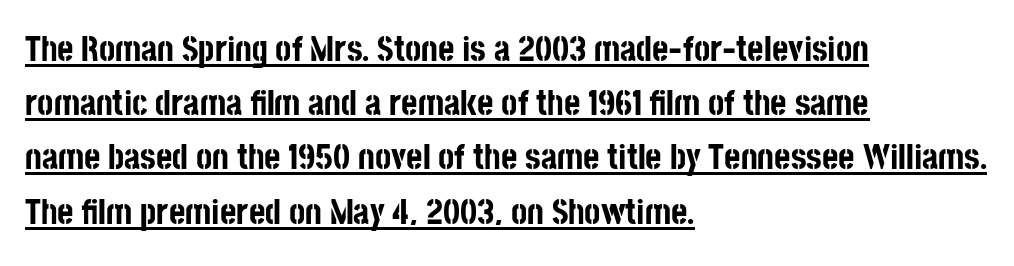
The image shows 35 px bold, condensed sans-serif type, upright; set left-aligned, normal line spacing (1.55x), normal letter spacing, underlined; low stroke contrast and a large x-height.
